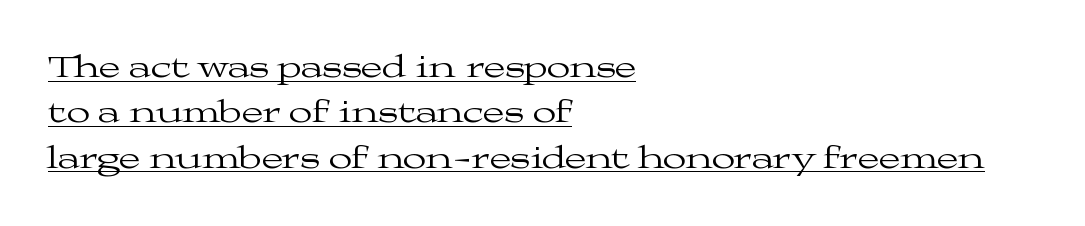
{"serif": "yes", "italic": "no", "bold": "no", "weight": "regular", "width": "wide", "stroke_contrast": "medium", "x_height": "medium", "monospaced": "no", "underline": "yes", "align": "left", "line_spacing": "normal", "line_spacing_ratio": 1.46, "letter_spacing": "normal", "letter_spacing_em": 0.0, "glyph_px": 31}
